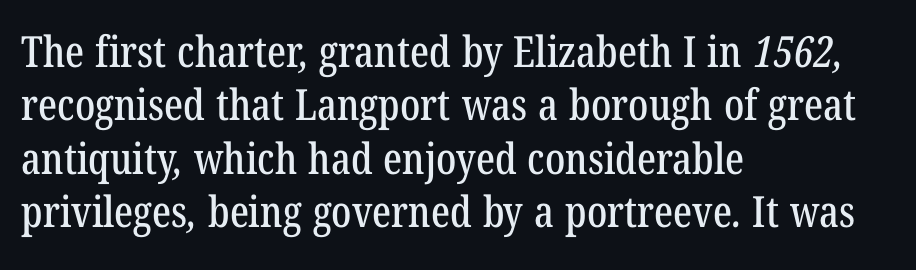
Q: Is the typeface a serif or a sans-serif typeface? A: Serif.
Q: Is the text underlined? A: No.
Q: How is the paragraph aligned? A: Left-aligned.
Q: Is the spacing between letters normal or unusually wide? A: Normal.
Q: Width (condensed, normal, or wide)? A: Condensed.
Q: Stroke contrast? A: Low.
Q: x-height? A: Medium.
Q: Monospaced? A: No.
